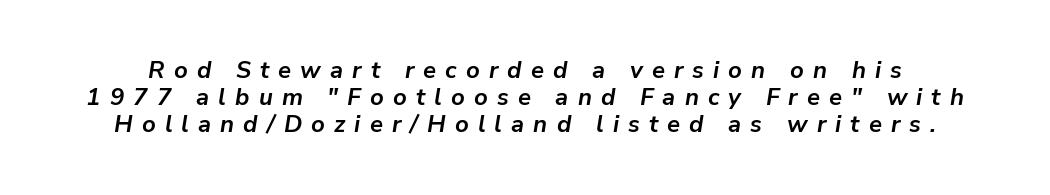
The font is running at its bold setting. Is the letter spacing exaggerated? Yes — the characters are pushed far apart. Italic? Definitely — the glyphs are oblique. Notice how descenders almost collide with the ascenders below — that's tight leading.
